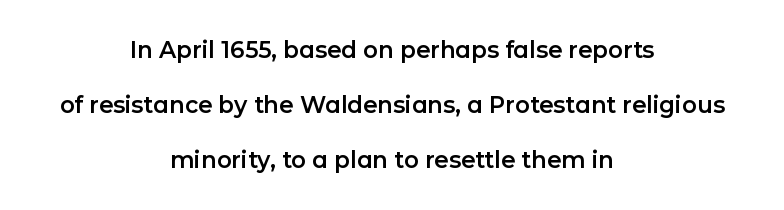
Honestly, the letter spacing is just normal — you wouldn't notice it. The space beneath each line is pristine and unruled. The passage is arranged like a title page — every line centered. Posture: vertical. Whoever set this chose breathing room over compactness in the vertical rhythm.
